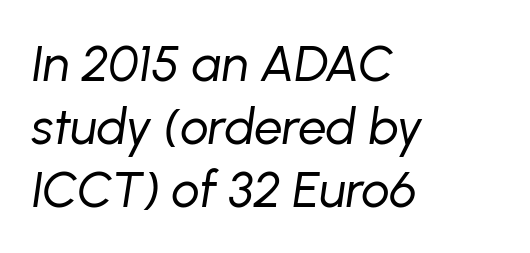
Caption: multi-line text, flush left, ragged right. Just letters on the line, the space beneath them empty. There's an unmistakable incline to the writing here. Think of a printed novel: that variable character pitch is what you see here. How would I describe the line gaps? Plain and ordinary. Letters have the restrained weight of plain body copy at most.
